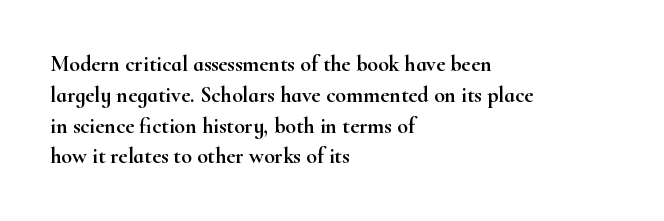
The image shows 22 px text type, upright; set left-aligned, normal line spacing (1.4x), normal letter spacing, not underlined.
